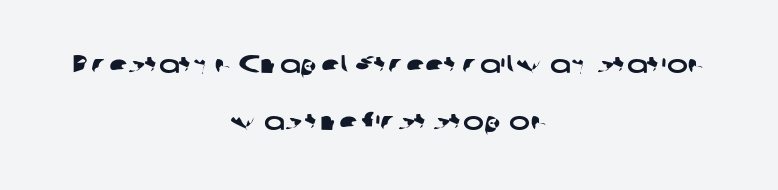
The image shows 25 px text type; set centered, loose line spacing (2.29x), normal letter spacing, not underlined.
